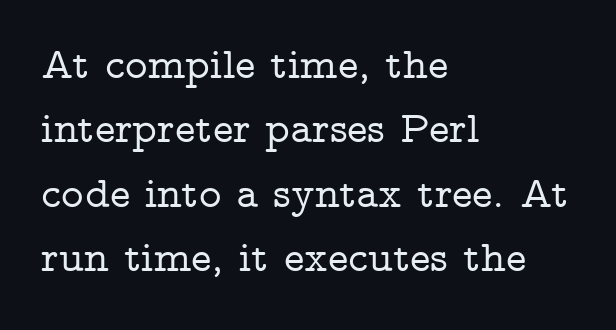
{"serif": "yes", "italic": "no", "width": "wide", "stroke_contrast": "low", "x_height": "medium", "monospaced": "no", "underline": "no", "align": "left", "line_spacing": "normal", "line_spacing_ratio": 1.5, "letter_spacing": "normal", "letter_spacing_em": 0.0, "glyph_px": 43}
